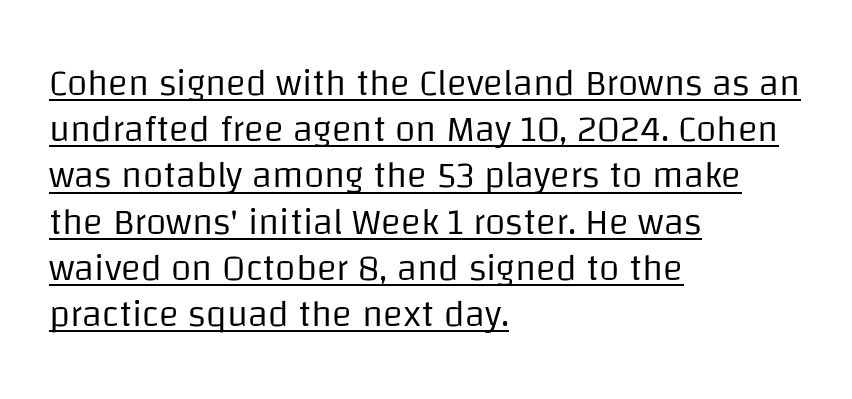
No chunkiness to these letters — they're not bold. Are there feet on the stems? There aren't — it's a sans. How would I describe the line gaps? Plain and ordinary. These lines keep a tight, regular rhythm from letter to letter.
